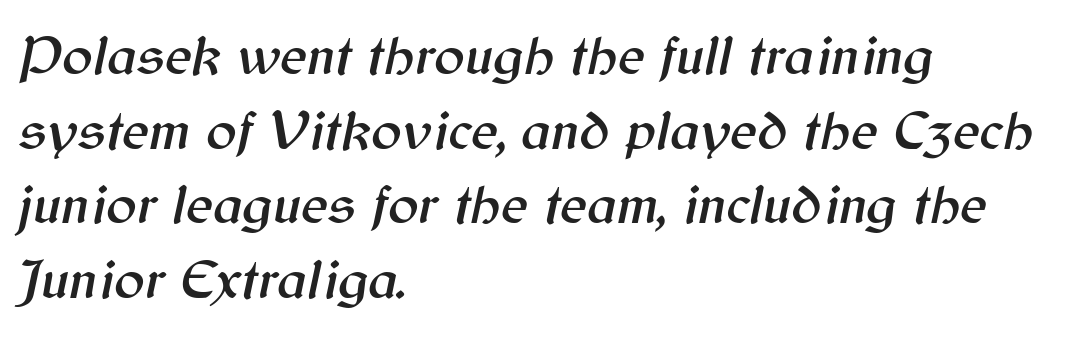
The image shows 57 px text type, italic (leaning right); set left-aligned, normal line spacing (1.31x), normal letter spacing, not underlined; medium stroke contrast and a medium x-height.
